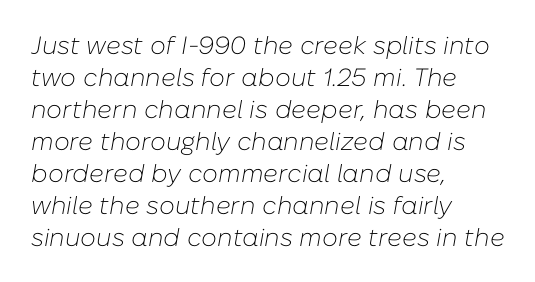
Q: Is the text bold? A: No.
Q: Is the text italic (slanted)? A: Yes, it leans right by about 10 degrees.
Q: Is the text underlined? A: No.
Q: How is the paragraph aligned? A: Left-aligned.
Q: Is the spacing between letters normal or unusually wide? A: Normal.
Q: Is the spacing between lines tight, normal or loose? A: Normal.
